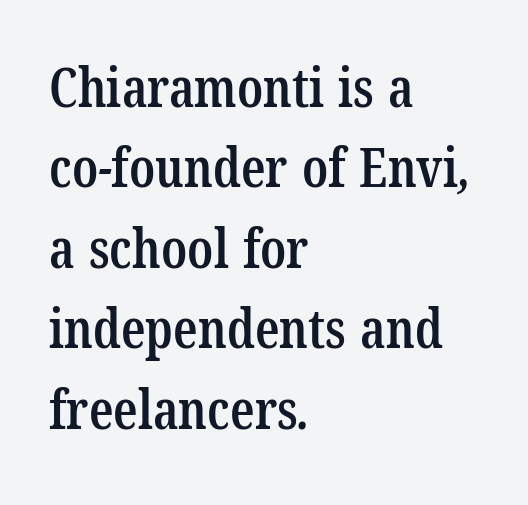
Q: Is the text bold? A: Semi-bold.
Q: Is the typeface a serif or a sans-serif typeface? A: Serif.
Q: Is the text underlined? A: No.
Q: How is the paragraph aligned? A: Left-aligned.
Q: Is the spacing between letters normal or unusually wide? A: Normal.
Q: Is the spacing between lines tight, normal or loose? A: Normal.
Q: Width (condensed, normal, or wide)? A: Condensed.
Q: Stroke contrast? A: Low.
Q: x-height? A: Medium.
Q: Monospaced? A: No.
